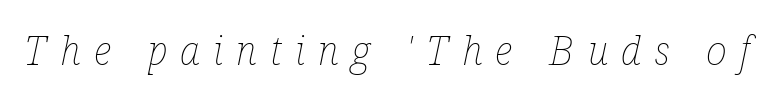
On a weight scale, this lands at 450 or below. The face used here is proportionally spaced, like ordinary book or web type. Tall strokes in this sample are angled rather than plumb. Display-style spreading of the glyphs; the letterfit is very open. Words float on clear page, feet unadorned.
